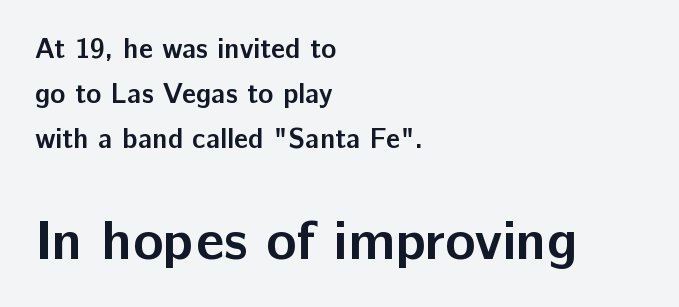
{"serif": "no", "italic": "no", "bold": "yes", "weight": "semibold", "width": "normal", "stroke_contrast": "low", "x_height": "medium", "monospaced": "no", "underline": "no", "align": "left", "line_spacing": "normal", "line_spacing_ratio": 1.6, "letter_spacing": "normal", "letter_spacing_em": 0.0, "larger_block": "second", "size_ratio": 2.0, "glyph_px": 56}
